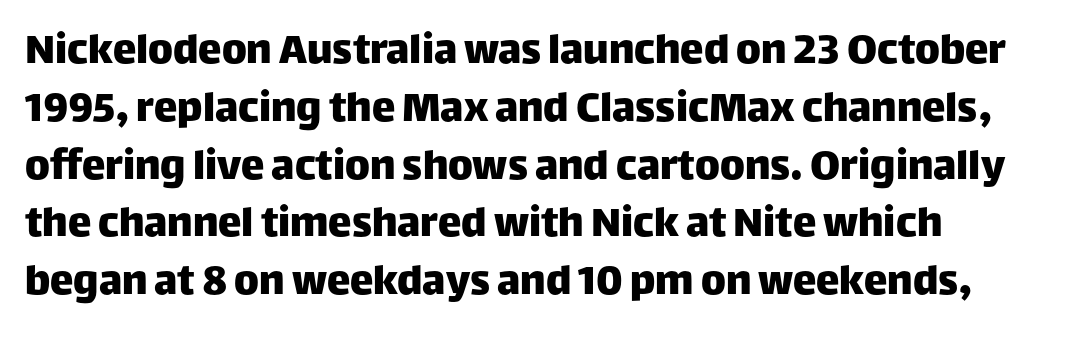
The image shows 47 px sans-serif type, upright; set left-aligned, line spacing 1.23x, normal letter spacing, not underlined; low stroke contrast and a large x-height.
